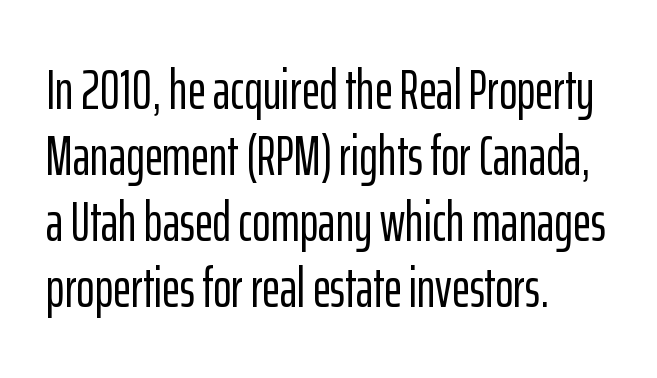
Q: Is the text italic (slanted)? A: No, it is upright.
Q: Is the typeface a serif or a sans-serif typeface? A: Sans-serif.
Q: Is the text underlined? A: No.
Q: How is the paragraph aligned? A: Left-aligned.
Q: Is the spacing between letters normal or unusually wide? A: Normal.
Q: Width (condensed, normal, or wide)? A: Condensed.
Q: Stroke contrast? A: Low.
Q: x-height? A: Medium.
Q: Monospaced? A: No.
